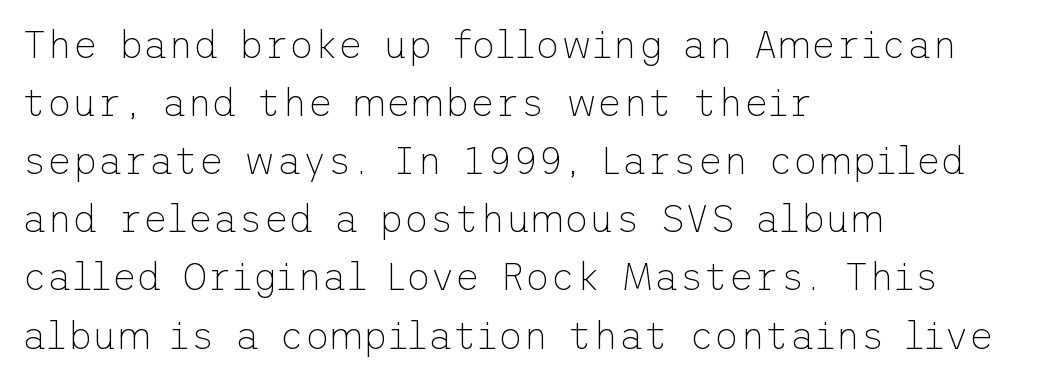
Q: Is the text bold? A: No.
Q: Is the text italic (slanted)? A: No, it is upright.
Q: Is the typeface a serif or a sans-serif typeface? A: Sans-serif.
Q: Is the text underlined? A: No.
Q: How is the paragraph aligned? A: Left-aligned.
Q: Is the spacing between letters normal or unusually wide? A: Normal.
Q: Is the spacing between lines tight, normal or loose? A: Normal.
Q: Width (condensed, normal, or wide)? A: Normal.
Q: Stroke contrast? A: Low.
Q: x-height? A: Medium.
